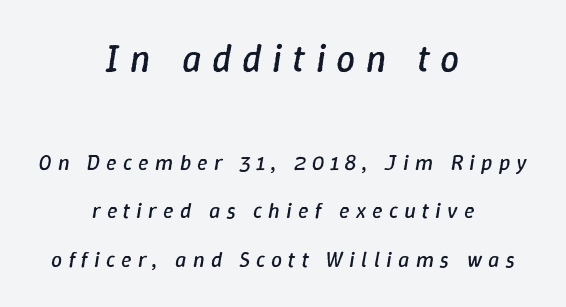
A student would notice the top passage is typeset larger than what follows. The passage shown is not underscored anywhere. The tracking reads as deliberately expanded to a designer's eye. Nothing heavy about these letters — not bold at all.
